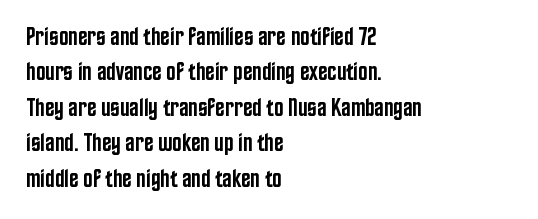
Q: Is the text bold? A: Semi-bold.
Q: Is the text italic (slanted)? A: No, it is upright.
Q: Is the text underlined? A: No.
Q: How is the paragraph aligned? A: Left-aligned.
Q: Is the spacing between letters normal or unusually wide? A: Normal.
Q: Is the spacing between lines tight, normal or loose? A: Normal.
